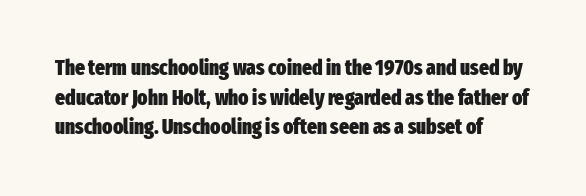
Q: Is the text bold? A: Yes.
Q: Is the text italic (slanted)? A: No, it is upright.
Q: Is the text underlined? A: No.
Q: How is the paragraph aligned? A: Left-aligned.
Q: Is the spacing between letters normal or unusually wide? A: Normal.
Q: Is the spacing between lines tight, normal or loose? A: Normal.
